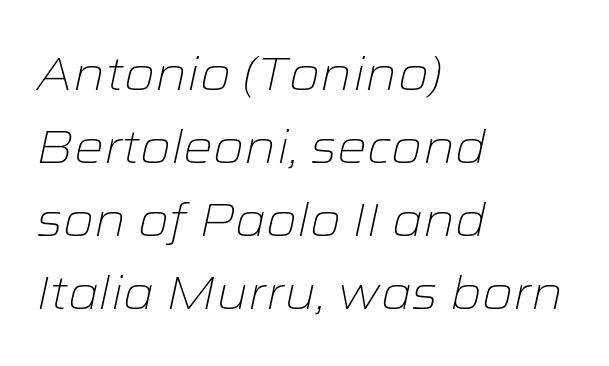
Q: Is the text bold? A: No.
Q: Is the text italic (slanted)? A: Yes, it leans right by about 12 degrees.
Q: Is the text underlined? A: No.
Q: How is the paragraph aligned? A: Left-aligned.
Q: Is the spacing between letters normal or unusually wide? A: Normal.
Q: Is the spacing between lines tight, normal or loose? A: Normal.
Q: Width (condensed, normal, or wide)? A: Wide.
Q: Stroke contrast? A: Low.
Q: x-height? A: Medium.
Q: Monospaced? A: No.
